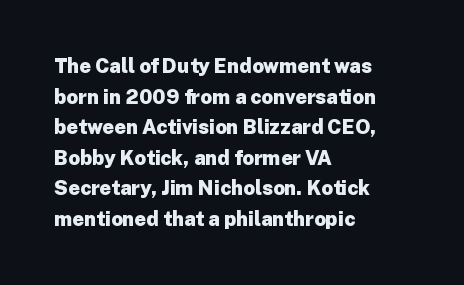
Q: Is the text bold? A: Yes.
Q: Is the text italic (slanted)? A: No, it is upright.
Q: Is the text underlined? A: No.
Q: How is the paragraph aligned? A: Left-aligned.
Q: Is the spacing between letters normal or unusually wide? A: Normal.
Q: Is the spacing between lines tight, normal or loose? A: Normal.
